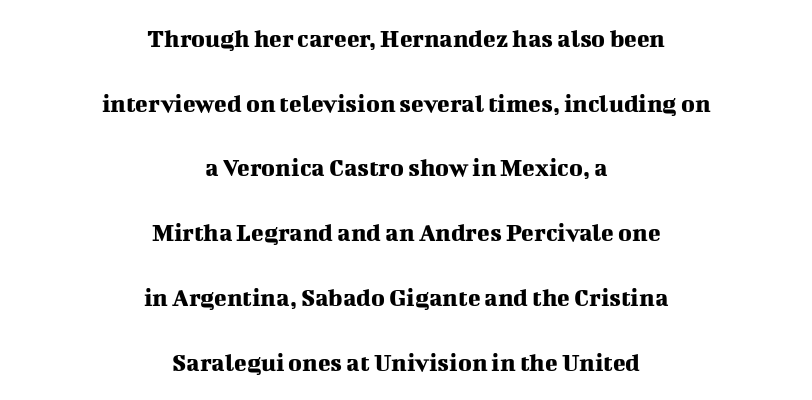
Each line is balanced around a shared central axis. Here the glyphs are tracked normally, forming tight word shapes. Is there much room between lines? Yes — plenty of vertical air separates them. Only glyphs here, with clear space below each row. Notice how the stems are strictly vertical — no italics here.
